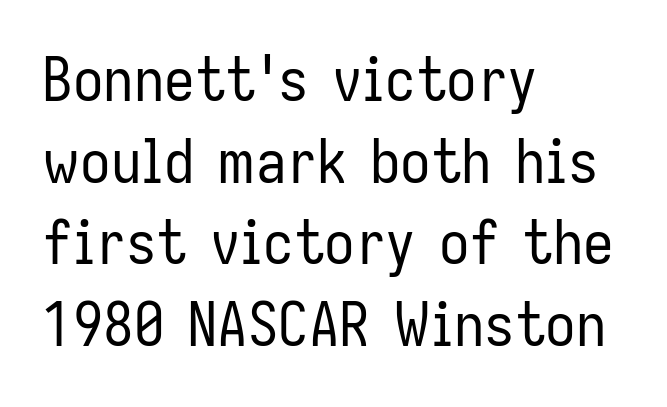
The tracking reads as untouched default to a designer's eye. Ordinary non-slanted type is in use. You could not count columns in this text — the font is proportionally spaced. The characters are drawn with everyday or finer stroke widths. The paragraph shown leans on its left margin.
